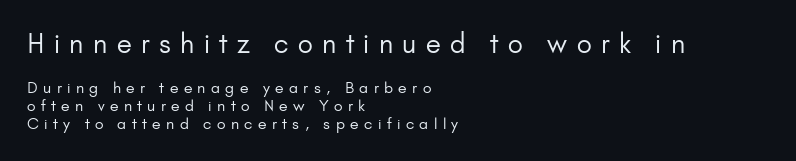
{"italic": "no", "bold": "no", "underline": "no", "align": "left", "line_spacing_ratio": 1.18, "letter_spacing": "wide", "letter_spacing_em": 0.36, "larger_block": "first", "size_ratio": 1.73, "glyph_px": 26}
